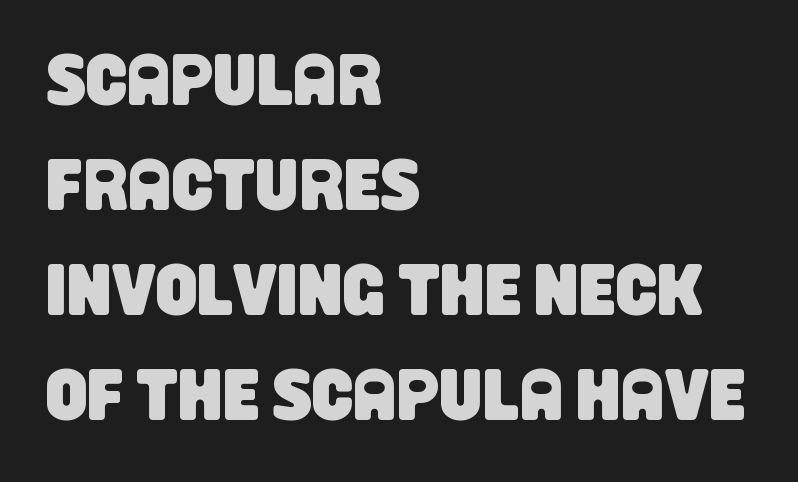
Underline: absent. The lines are quadded left. To sum up the face: it is a sans, with no serifs. How are the letters spaced? Ordinarily, with no added tracking. A typesetter would call this proportional, since set widths differ per character. Line spacing here is normal.
